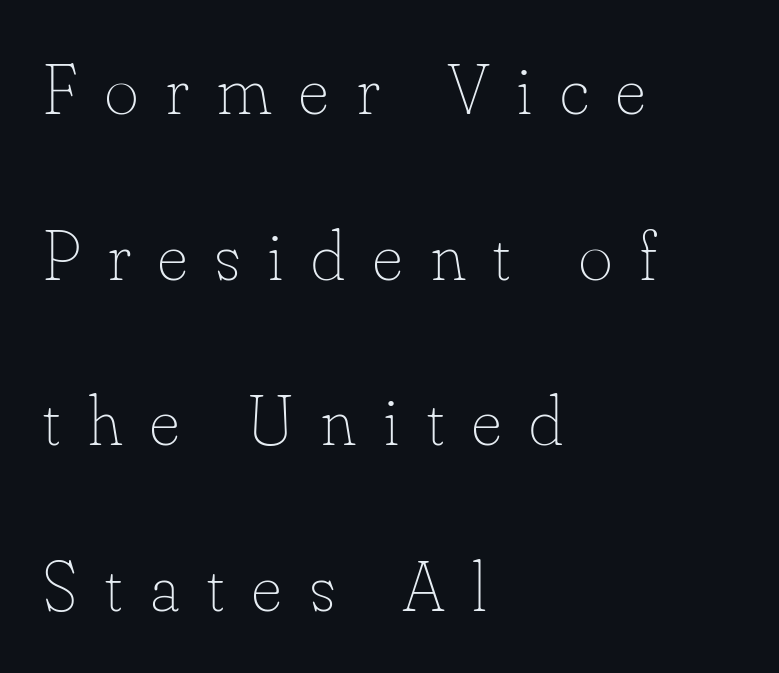
{"italic": "no", "bold": "no", "weight": "thin", "width": "normal", "stroke_contrast": "low", "x_height": "small", "monospaced": "no", "underline": "no", "align": "left", "line_spacing": "loose", "line_spacing_ratio": 2.3, "letter_spacing": "wide", "letter_spacing_em": 0.39, "glyph_px": 72}
